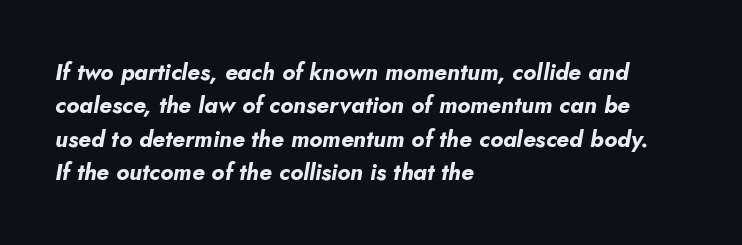
Q: Is the text bold? A: Yes.
Q: Is the text italic (slanted)? A: Yes, it leans right by about 5 degrees.
Q: Is the text underlined? A: No.
Q: How is the paragraph aligned? A: Left-aligned.
Q: Is the spacing between letters normal or unusually wide? A: Normal.
Q: Is the spacing between lines tight, normal or loose? A: Normal.
